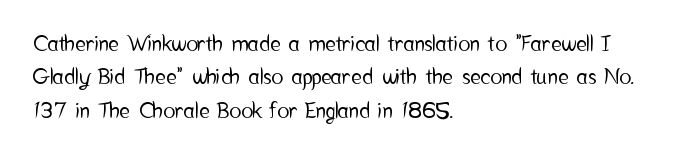
{"italic": "no", "underline": "no", "align": "left", "line_spacing": "normal", "line_spacing_ratio": 1.52, "letter_spacing": "normal", "letter_spacing_em": 0.0, "glyph_px": 22}
